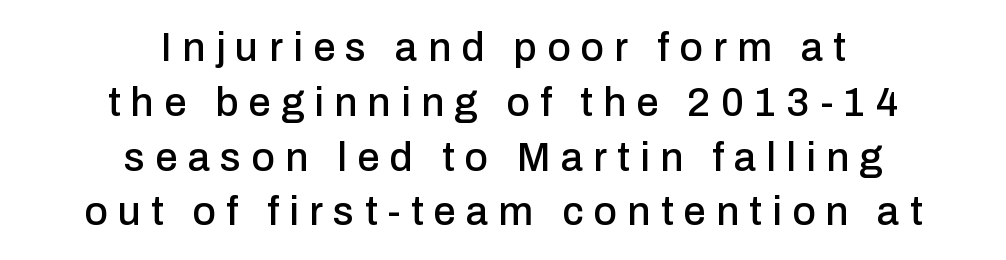
Q: Is the text italic (slanted)? A: No, it is upright.
Q: Is the typeface a serif or a sans-serif typeface? A: Sans-serif.
Q: Is the text underlined? A: No.
Q: How is the paragraph aligned? A: Centered.
Q: Is the spacing between letters normal or unusually wide? A: Unusually wide.
Q: Is the spacing between lines tight, normal or loose? A: Normal.
Q: Width (condensed, normal, or wide)? A: Normal.
Q: Stroke contrast? A: Low.
Q: x-height? A: Medium.
Q: Monospaced? A: No.
